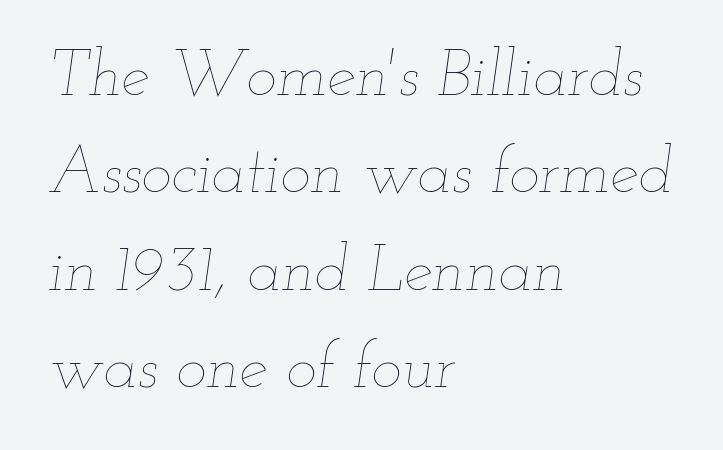
Q: Is the text bold? A: No.
Q: Is the text italic (slanted)? A: Yes, it leans right by about 12 degrees.
Q: Is the text underlined? A: No.
Q: How is the paragraph aligned? A: Left-aligned.
Q: Is the spacing between letters normal or unusually wide? A: Normal.
Q: Is the spacing between lines tight, normal or loose? A: Normal.
Q: Width (condensed, normal, or wide)? A: Wide.
Q: Stroke contrast? A: Low.
Q: x-height? A: Small.
Q: Monospaced? A: No.
